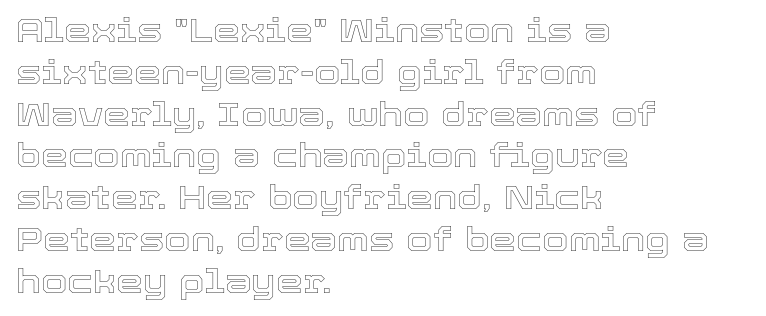
{"italic": "no", "width": "normal", "x_height": "medium", "monospaced": "no", "underline": "no", "align": "left", "line_spacing_ratio": 1.23, "letter_spacing": "normal", "letter_spacing_em": 0.0, "glyph_px": 34}
